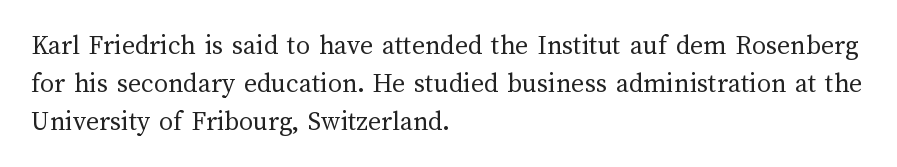
The passage shown is typed in a proportional face where columns would drift. The horizontal fit of the characters is conventional and even. One-word summary of the alignment: left. The passage shown is not underscored anywhere. Does the leading feel generous? No, just average.
